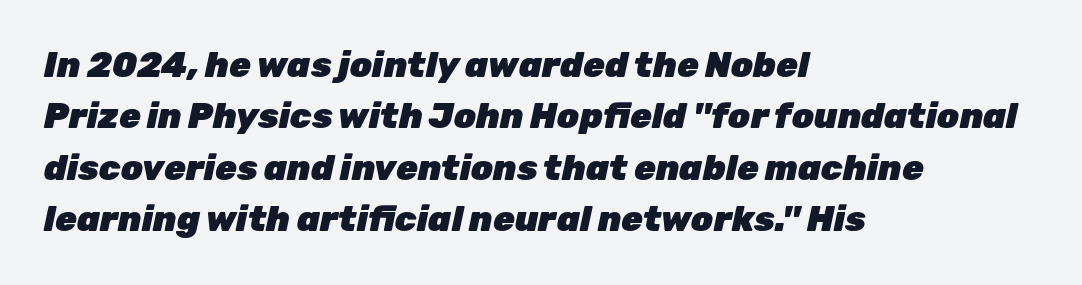
Heft: maximum for text — a bold. Layout note: lines flush left. Compared with typical body copy, the letter spacing here is the same. Characters are canted at an angle relative to the baseline's perpendicular. The area under the type is left untouched. The rendering uses natural spacing where letterforms have individual widths.
